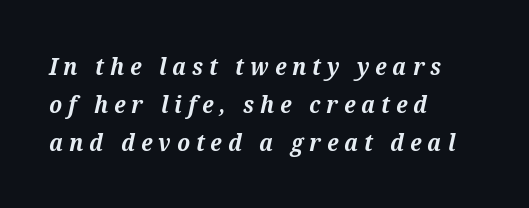
{"italic": "yes", "lean": "right", "slant_degrees": 12, "bold": "yes", "underline": "no", "align": "left", "line_spacing": "normal", "line_spacing_ratio": 1.58, "letter_spacing": "wide", "letter_spacing_em": 0.25, "glyph_px": 24}
